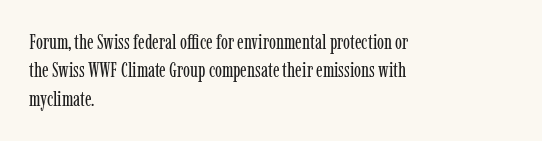
The image shows 21 px text type, upright; set left-aligned, normal line spacing (1.35x), normal letter spacing, not underlined.
